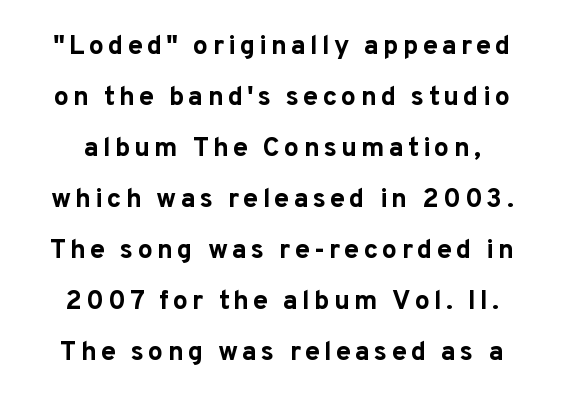
Q: Is the text bold? A: Yes.
Q: Is the text italic (slanted)? A: No, it is upright.
Q: Is the text underlined? A: No.
